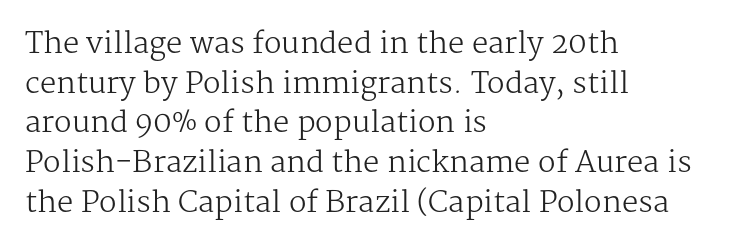
How are the letters spaced? Ordinarily, with no added tracking. Is the type heavy? It reads as light-to-regular instead. The rendering uses natural spacing where letterforms have individual widths. These lines are composed in type with serifs.
